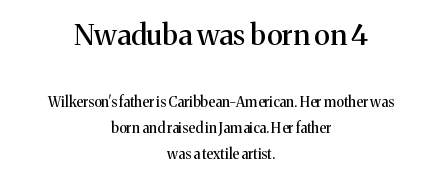
Q: Is the text italic (slanted)? A: No, it is upright.
Q: Is the typeface a serif or a sans-serif typeface? A: Serif.
Q: Is the text underlined? A: No.
Q: How is the paragraph aligned? A: Centered.
Q: Is the spacing between letters normal or unusually wide? A: Normal.
Q: Which block of text is set in a larger size, the first (top) or the second (bottom)? A: The first (top) one.
Q: Width (condensed, normal, or wide)? A: Normal.
Q: Stroke contrast? A: Medium.
Q: x-height? A: Medium.
Q: Monospaced? A: No.
